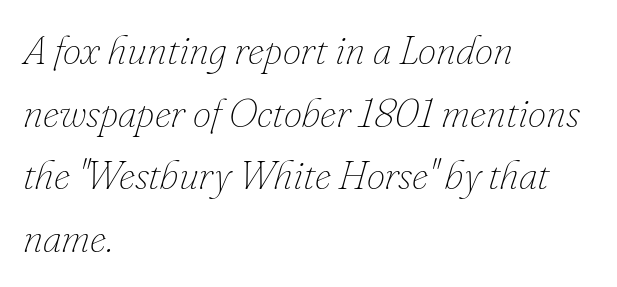
{"italic": "yes", "lean": "right", "slant_degrees": 16, "bold": "no", "weight": "thin", "width": "normal", "stroke_contrast": "low", "x_height": "small", "monospaced": "no", "underline": "no", "align": "left", "line_spacing": "normal", "line_spacing_ratio": 1.53, "letter_spacing": "normal", "letter_spacing_em": 0.0, "glyph_px": 41}
